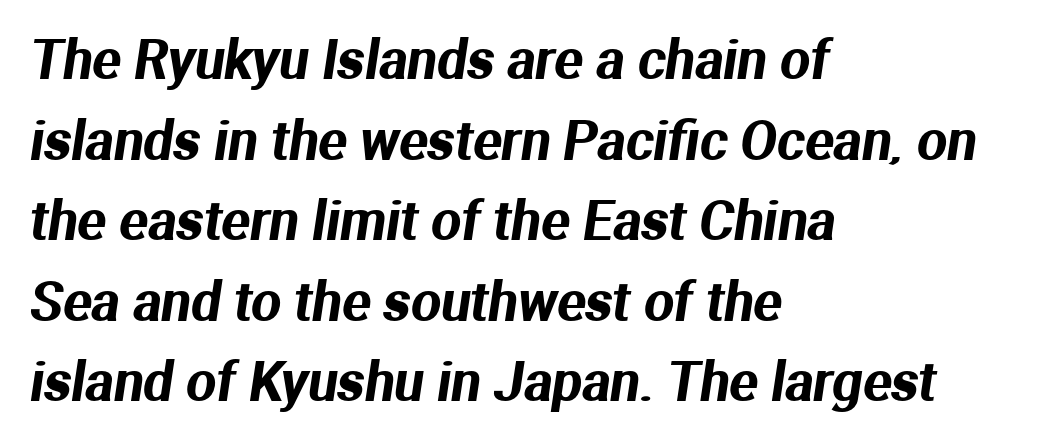
Q: Is the typeface a serif or a sans-serif typeface? A: Sans-serif.
Q: Is the text underlined? A: No.
Q: How is the paragraph aligned? A: Left-aligned.
Q: Is the spacing between letters normal or unusually wide? A: Normal.
Q: Is the spacing between lines tight, normal or loose? A: Normal.
Q: Width (condensed, normal, or wide)? A: Normal.
Q: Stroke contrast? A: Medium.
Q: x-height? A: Medium.
Q: Monospaced? A: No.
